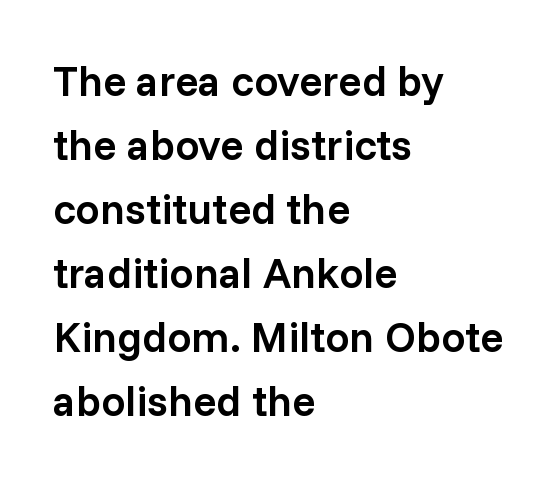
Q: Is the text bold? A: Semi-bold.
Q: Is the text italic (slanted)? A: No, it is upright.
Q: Is the typeface a serif or a sans-serif typeface? A: Sans-serif.
Q: Is the text underlined? A: No.
Q: How is the paragraph aligned? A: Left-aligned.
Q: Is the spacing between letters normal or unusually wide? A: Normal.
Q: Is the spacing between lines tight, normal or loose? A: Normal.
Q: Width (condensed, normal, or wide)? A: Normal.
Q: Stroke contrast? A: Low.
Q: x-height? A: Medium.
Q: Monospaced? A: No.
